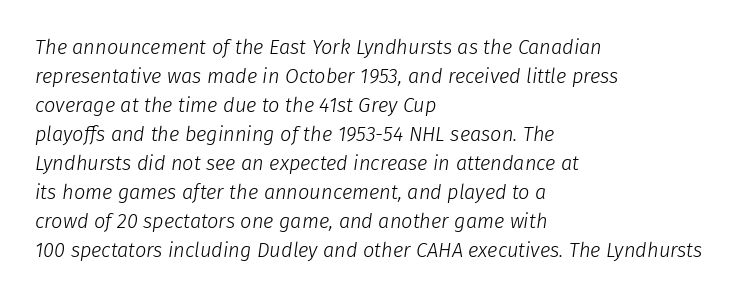
{"italic": "yes", "lean": "right", "slant_degrees": 8, "bold": "no", "underline": "no", "align": "left", "line_spacing": "normal", "line_spacing_ratio": 1.45, "letter_spacing": "normal", "letter_spacing_em": 0.0, "glyph_px": 20}
